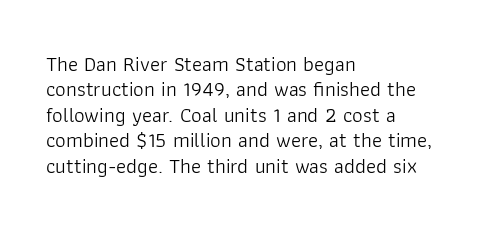
The image shows 21 px text type, upright; set left-aligned, line spacing 1.21x, normal letter spacing, not underlined.
